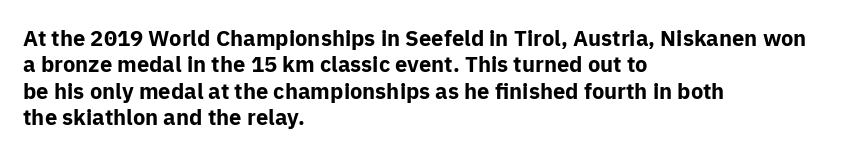
Stroke thickness is high; the sample reads as a true bold. Underline: absent. The horizontal fit of the characters is conventional and even. Do the letters lean? They stand straight. Horizontal alignment here is leftward, the default for most running prose.
